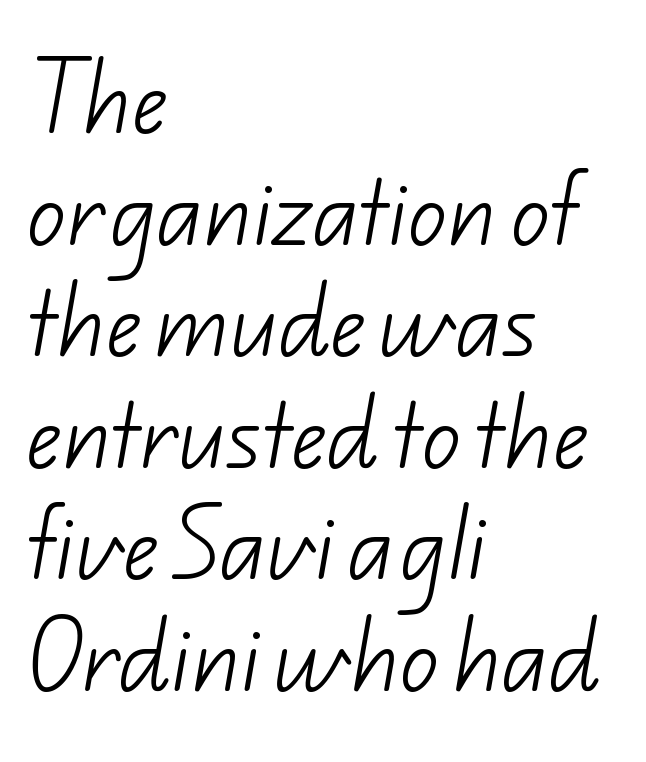
Q: Is the text bold? A: No.
Q: Is the typeface a serif or a sans-serif typeface? A: Sans-serif.
Q: Is the text underlined? A: No.
Q: How is the paragraph aligned? A: Left-aligned.
Q: Is the spacing between letters normal or unusually wide? A: Normal.
Q: Is the spacing between lines tight, normal or loose? A: Normal.
Q: Width (condensed, normal, or wide)? A: Normal.
Q: Stroke contrast? A: Low.
Q: x-height? A: Small.
Q: Monospaced? A: No.
